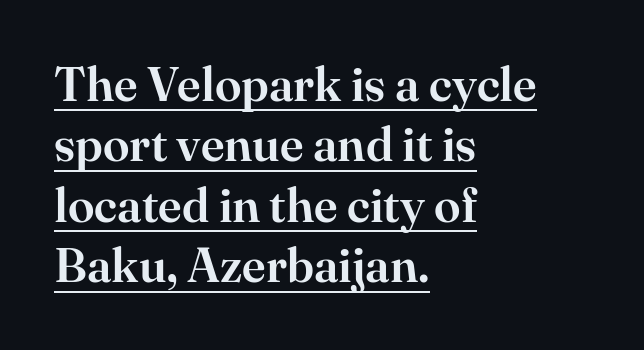
The image shows 48 px serif type, upright; set left-aligned, normal line spacing (1.26x), normal letter spacing, underlined; high stroke contrast and a small x-height.
